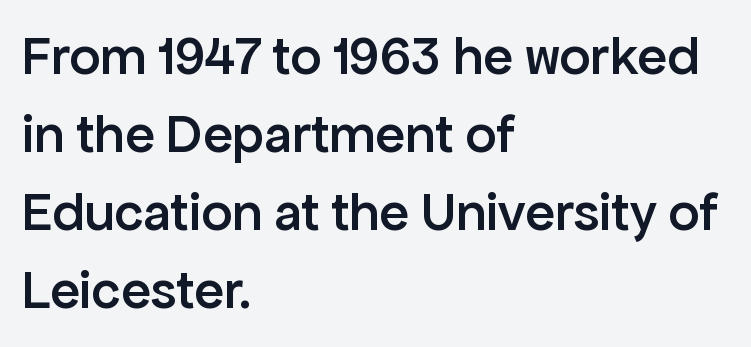
The image shows 55 px semibold sans-serif type, upright; set left-aligned, normal line spacing (1.42x), normal letter spacing, not underlined; low stroke contrast and a medium x-height.
